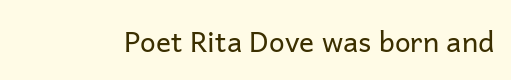
The specimen omits any rule beneath the text block's lines. Short note: letters normally spaced. Vertical strokes here are truly vertical. Note the varied advance widths — an 'i' is clearly narrower than an 'm'. The face used here is a sans, in the tradition of grotesques and geometrics.
